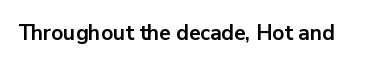
The letterforms sit shoulder to shoulder at normal distance. These lines were composed using upright roman letters. Check the space under the baseline: it is left empty. The sample has been set heavy, in full bold.
